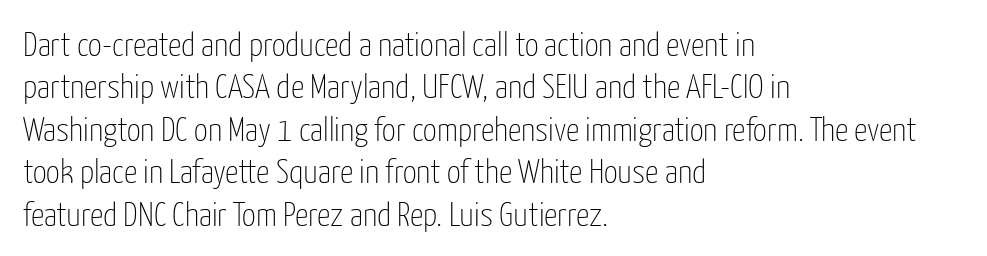
The image shows 34 px thin, condensed sans-serif type, upright; set left-aligned, normal line spacing (1.25x), normal letter spacing, not underlined; low stroke contrast and a medium x-height.
